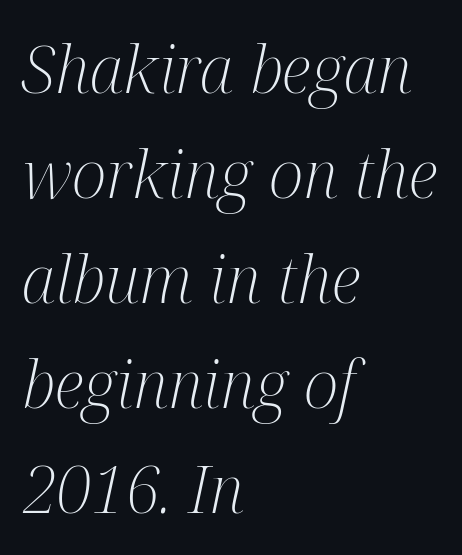
Q: Is the text bold? A: No.
Q: Is the text italic (slanted)? A: Yes, it leans right by about 12 degrees.
Q: Is the typeface a serif or a sans-serif typeface? A: Serif.
Q: Is the text underlined? A: No.
Q: How is the paragraph aligned? A: Left-aligned.
Q: Is the spacing between letters normal or unusually wide? A: Normal.
Q: Is the spacing between lines tight, normal or loose? A: Normal.
Q: Width (condensed, normal, or wide)? A: Condensed.
Q: Stroke contrast? A: Medium.
Q: x-height? A: Medium.
Q: Monospaced? A: No.
